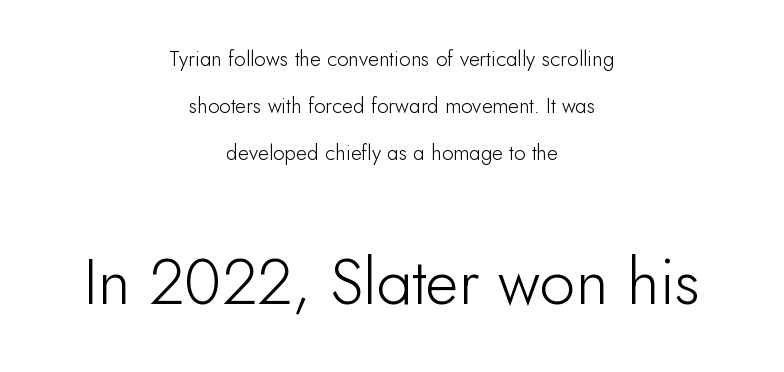
The image shows 64 px sans-serif type, upright; set centered, loose line spacing (2.24x), normal letter spacing, not underlined; the second (bottom) block is 3.05x larger; low stroke contrast and a small x-height.
